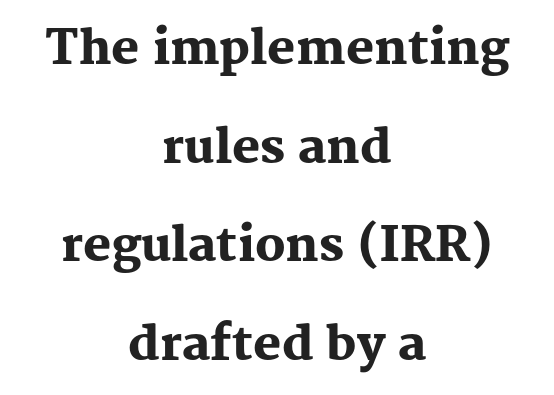
{"serif": "yes", "italic": "no", "bold": "yes", "weight": "heavy", "width": "normal", "stroke_contrast": "medium", "x_height": "medium", "monospaced": "no", "underline": "no", "align": "center", "line_spacing": "loose", "line_spacing_ratio": 2.1, "letter_spacing": "normal", "letter_spacing_em": 0.0, "glyph_px": 47}
